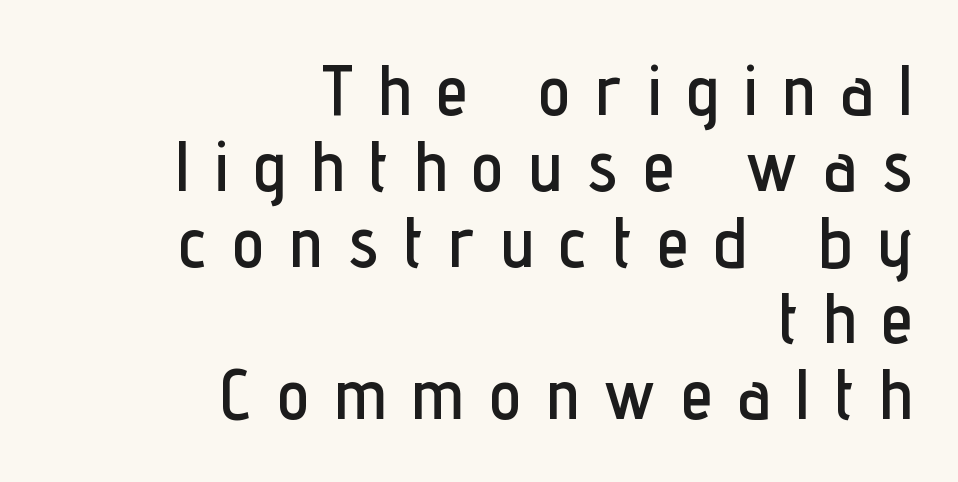
The image shows 71 px condensed sans-serif type, upright; set right-aligned, tight line spacing (1.07x), unusually wide letter spacing (+0.37 em), not underlined; low stroke contrast and a medium x-height.
